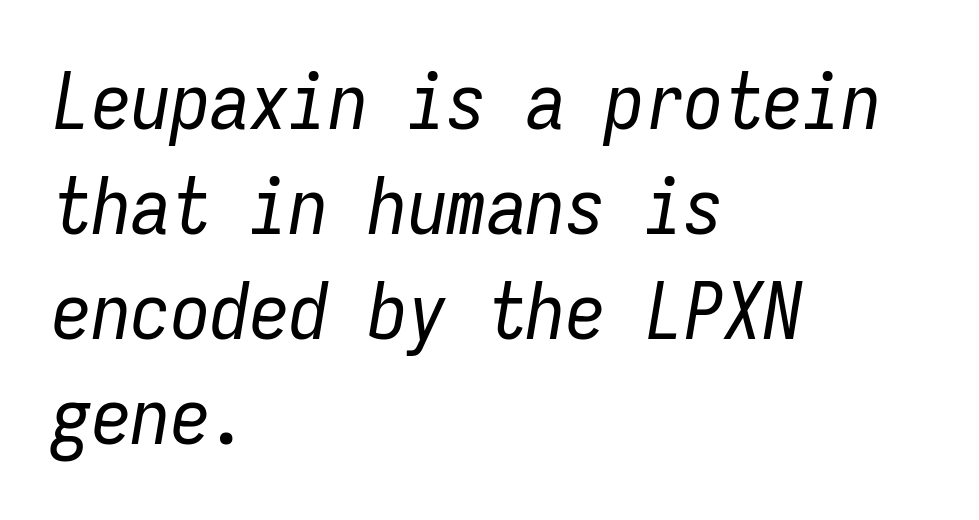
Stem width sits at or under what a default text font uses. There's an unmistakable incline to the writing here. The passage shown is typed in a monospace face where columns stay perfectly aligned. One-word summary of the alignment: left. Leading matches the norm, producing a regular column. Letters rest on an invisible, unmarked baseline.
